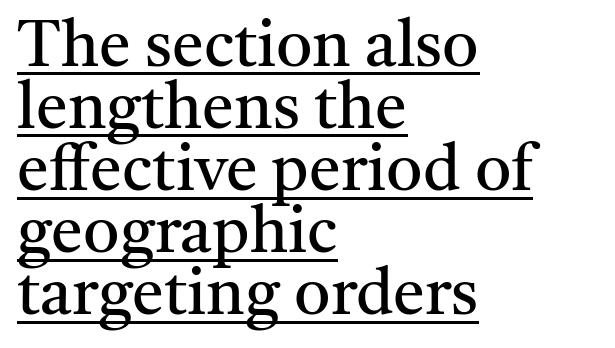
The image shows 64 px regular-weight serif type, upright; set left-aligned, tight line spacing (0.97x), normal letter spacing, underlined; medium stroke contrast and a medium x-height.
